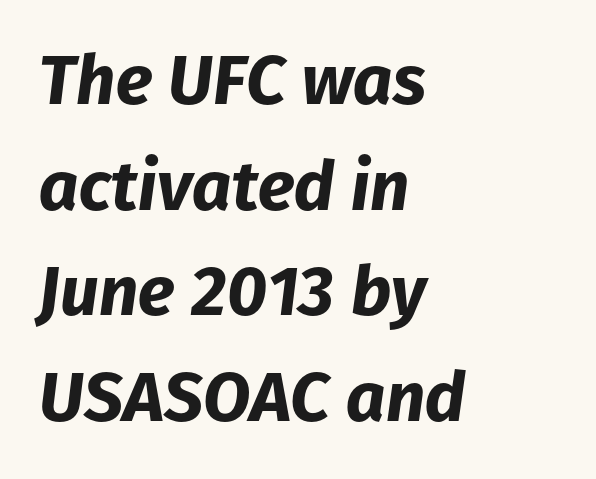
The rendering uses natural spacing where letterforms have individual widths. Short note: letters normally spaced. The lines in this sample share a left origin and differ only in where they stop. Students, observe: this is what conventionally led text looks like.
